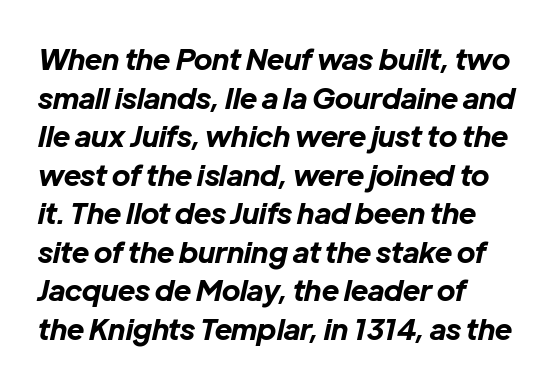
{"italic": "yes", "lean": "right", "slant_degrees": 12, "bold": "yes", "weight": "bold", "width": "normal", "stroke_contrast": "low", "x_height": "medium", "monospaced": "no", "underline": "no", "align": "left", "line_spacing": "normal", "line_spacing_ratio": 1.33, "letter_spacing": "normal", "letter_spacing_em": 0.0, "glyph_px": 29}
